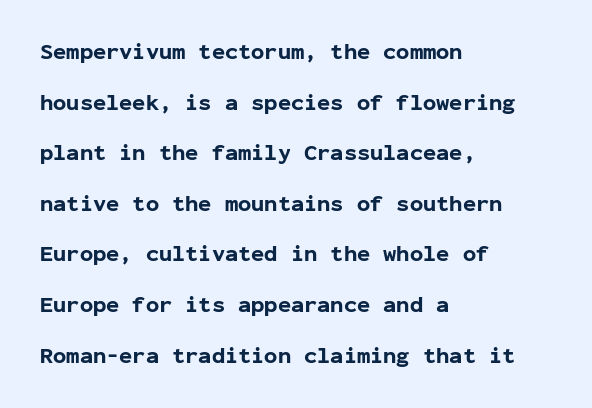
The image shows 22 px bold type, upright; set left-aligned, loose line spacing (2.3x), normal letter spacing, not underlined.
